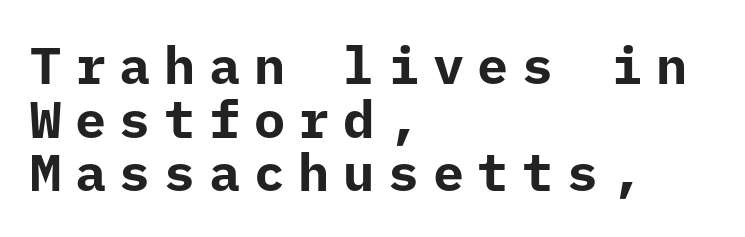
{"serif": "no", "italic": "no", "bold": "yes", "weight": "bold", "width": "normal", "stroke_contrast": "low", "x_height": "medium", "monospaced": "yes", "underline": "no", "align": "left", "line_spacing": "tight", "line_spacing_ratio": 1.03, "letter_spacing": "wide", "letter_spacing_em": 0.26, "glyph_px": 52}
